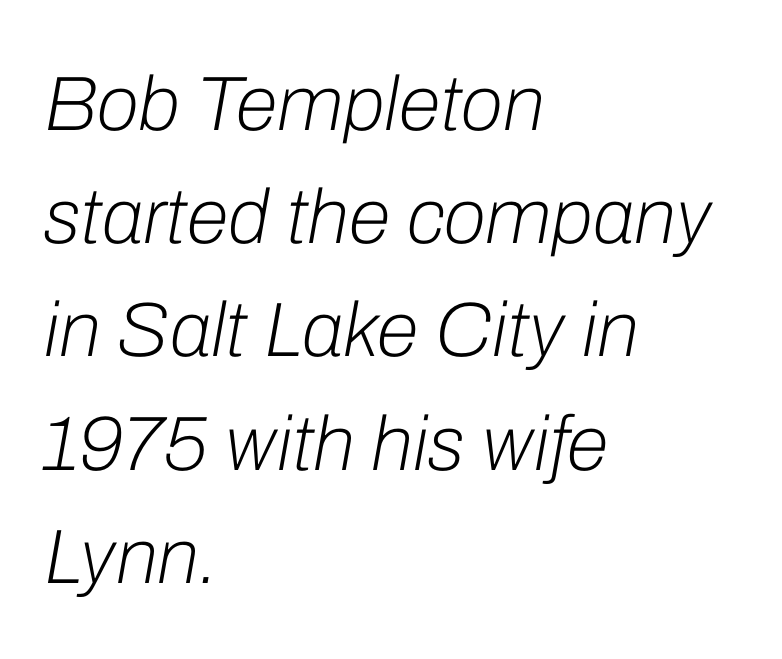
Q: Is the text bold? A: No.
Q: Is the text italic (slanted)? A: Yes, it leans right by about 10 degrees.
Q: Is the text underlined? A: No.
Q: How is the paragraph aligned? A: Left-aligned.
Q: Is the spacing between letters normal or unusually wide? A: Normal.
Q: Is the spacing between lines tight, normal or loose? A: Normal.
Q: Width (condensed, normal, or wide)? A: Normal.
Q: Stroke contrast? A: Low.
Q: x-height? A: Medium.
Q: Monospaced? A: No.
